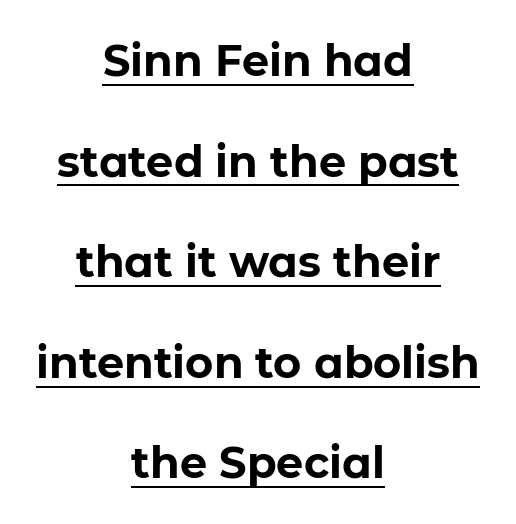
Q: Is the text bold? A: Yes.
Q: Is the text italic (slanted)? A: No, it is upright.
Q: Is the typeface a serif or a sans-serif typeface? A: Sans-serif.
Q: Is the text underlined? A: Yes.
Q: How is the paragraph aligned? A: Centered.
Q: Is the spacing between letters normal or unusually wide? A: Normal.
Q: Is the spacing between lines tight, normal or loose? A: Loose.
Q: Width (condensed, normal, or wide)? A: Normal.
Q: Stroke contrast? A: Low.
Q: x-height? A: Medium.
Q: Monospaced? A: No.
